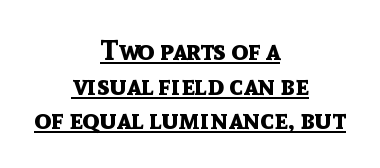
Characters remain perfectly vertical along every line. A baseline rule has been typeset under these characters. The characters look thick and weighty, a clear bold. Notice how the passage keeps no hard edge, just a central spine. Typographically, this falls in the sans-serif category. Observe the ordinary spacing: letters are neighbours, not strangers.
